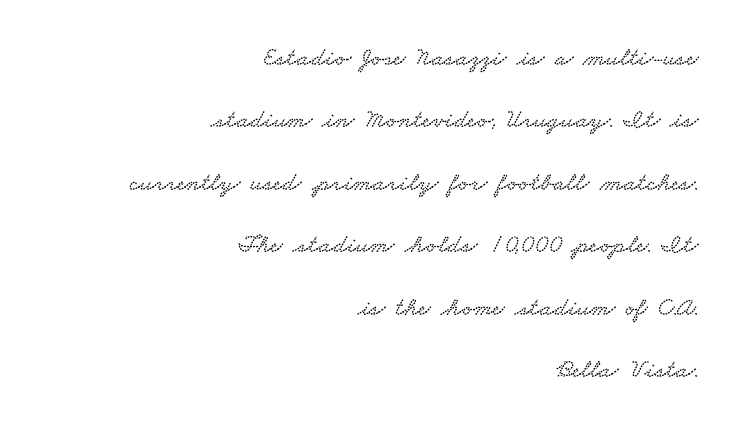
{"underline": "no", "align": "right", "line_spacing": "loose", "line_spacing_ratio": 2.4, "letter_spacing": "normal", "letter_spacing_em": 0.0, "glyph_px": 26}
